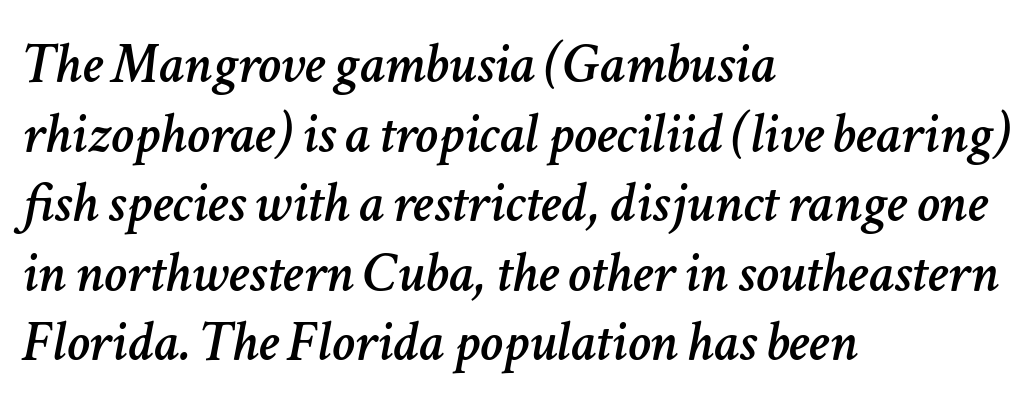
{"italic": "yes", "lean": "right", "slant_degrees": 11, "width": "normal", "stroke_contrast": "low", "x_height": "medium", "monospaced": "no", "underline": "no", "align": "left", "line_spacing_ratio": 1.2, "letter_spacing": "normal", "letter_spacing_em": 0.0, "glyph_px": 58}
